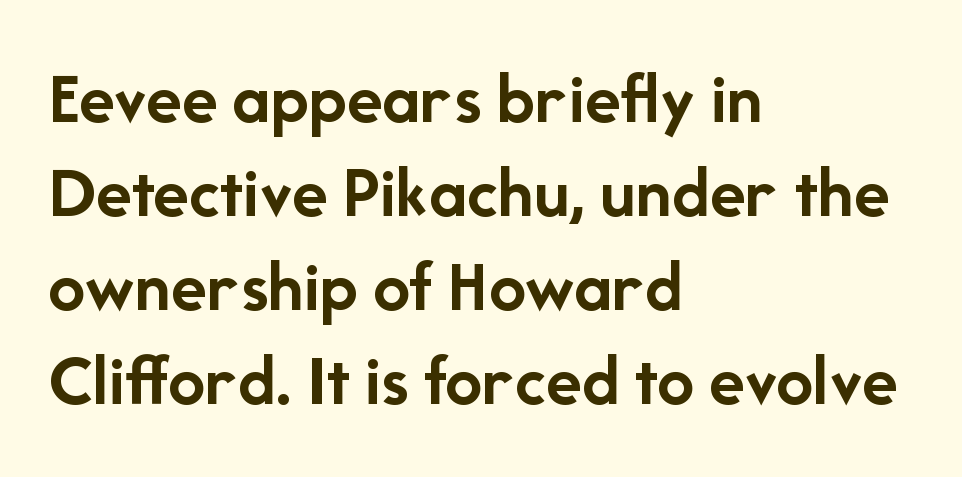
Thick stems and heavy bowls — unmistakably bold. Rendered with straight, roman letterforms. The zone under the glyphs is completely vacant. All the whitespace from short lines collects on the right. The designer left line spacing at the default. The gaps between neighbouring characters are ordinary and unremarkable.
